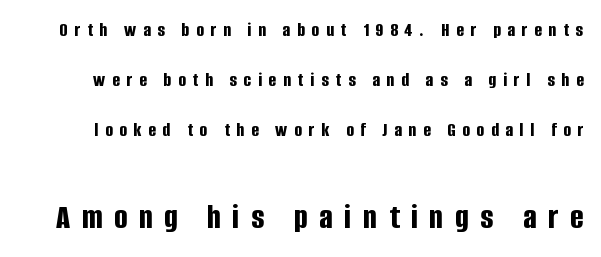
{"serif": "no", "italic": "no", "bold": "yes", "weight": "bold", "width": "condensed", "stroke_contrast": "low", "x_height": "large", "monospaced": "no", "underline": "no", "line_spacing": "loose", "line_spacing_ratio": 2.5, "letter_spacing": "wide", "letter_spacing_em": 0.34, "larger_block": "second", "size_ratio": 1.75, "glyph_px": 35}
